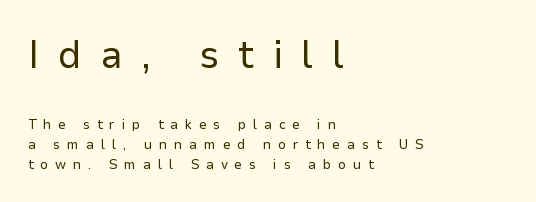
The image shows 39 px regular-weight sans-serif type, upright; set left-aligned, normal line spacing (1.41x), unusually wide letter spacing (+0.48 em), not underlined; the first (top) block is 2.79x larger; low stroke contrast and a medium x-height.
